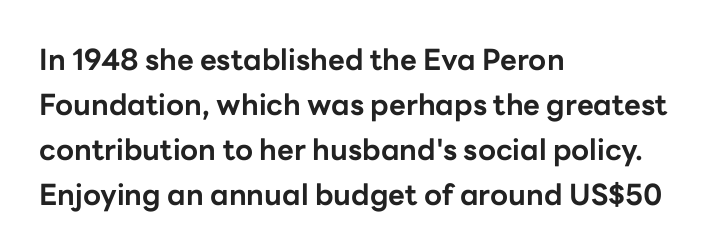
{"serif": "no", "italic": "no", "bold": "yes", "weight": "bold", "width": "normal", "stroke_contrast": "low", "x_height": "medium", "monospaced": "no", "underline": "no", "align": "left", "line_spacing": "normal", "line_spacing_ratio": 1.55, "letter_spacing": "normal", "letter_spacing_em": 0.0, "glyph_px": 29}
